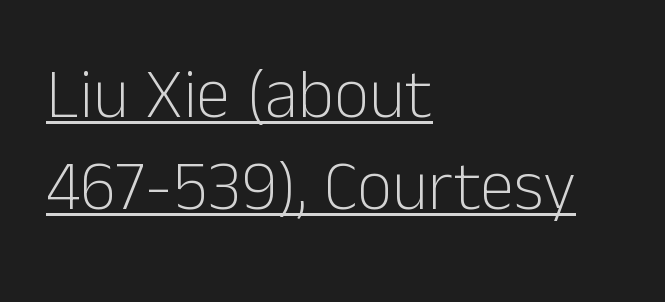
Q: Is the text bold? A: No.
Q: Is the text italic (slanted)? A: No, it is upright.
Q: Is the typeface a serif or a sans-serif typeface? A: Sans-serif.
Q: Is the text underlined? A: Yes.
Q: How is the paragraph aligned? A: Left-aligned.
Q: Is the spacing between letters normal or unusually wide? A: Normal.
Q: Is the spacing between lines tight, normal or loose? A: Normal.
Q: Width (condensed, normal, or wide)? A: Normal.
Q: Stroke contrast? A: Low.
Q: x-height? A: Medium.
Q: Monospaced? A: No.
